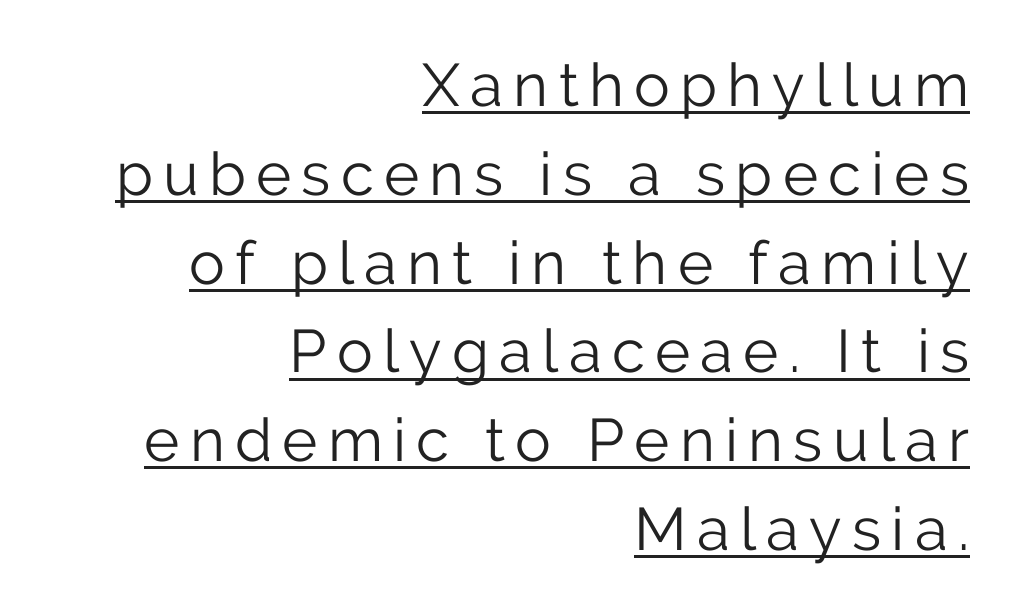
{"serif": "no", "italic": "no", "bold": "no", "weight": "light", "width": "normal", "stroke_contrast": "low", "x_height": "medium", "monospaced": "no", "underline": "yes", "align": "right", "line_spacing": "normal", "line_spacing_ratio": 1.48, "glyph_px": 60}
